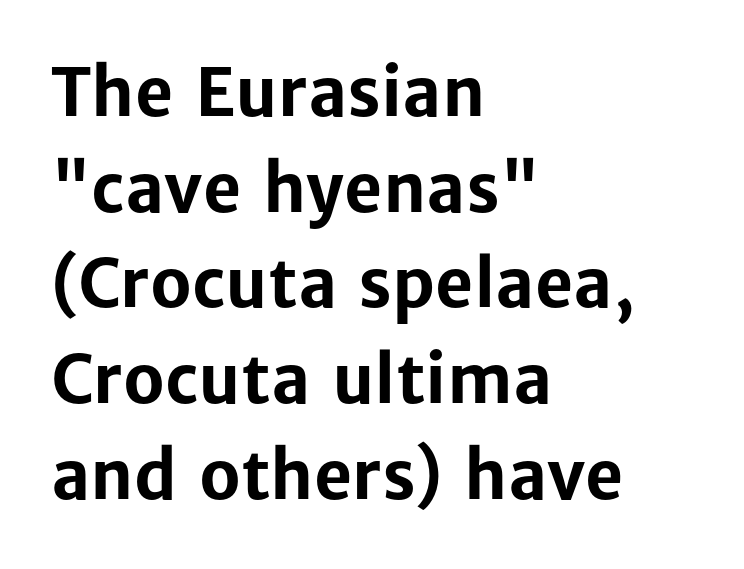
The image shows 66 px bold sans-serif type, upright; set left-aligned, normal line spacing (1.45x), normal letter spacing, not underlined; low stroke contrast and a medium x-height.
